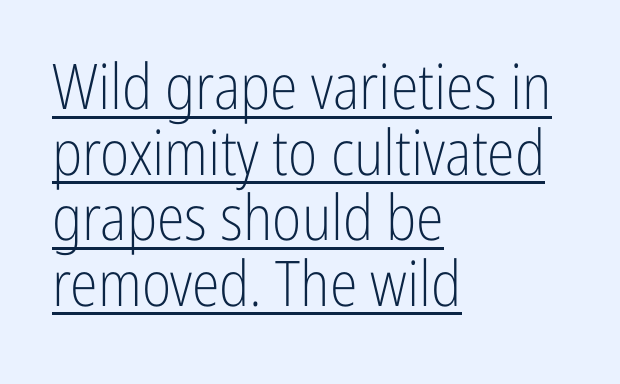
Line spacing here is tight. The rag falls on the right side of this text block. No feet cap the strokes, marking this as sans-serif type. Character widths vary here, with narrow letters taking less room than wide ones. The typeface has the unassuming heft of standard copy or less.
